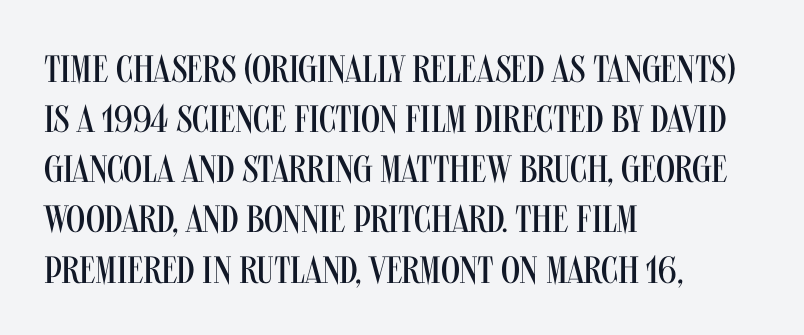
Q: Is the text bold? A: No.
Q: Is the text italic (slanted)? A: No, it is upright.
Q: Is the typeface a serif or a sans-serif typeface? A: Sans-serif.
Q: Is the text underlined? A: No.
Q: How is the paragraph aligned? A: Left-aligned.
Q: Is the spacing between letters normal or unusually wide? A: Normal.
Q: Is the spacing between lines tight, normal or loose? A: Normal.
Q: Width (condensed, normal, or wide)? A: Condensed.
Q: Stroke contrast? A: Medium.
Q: x-height? A: Large.
Q: Monospaced? A: No.
